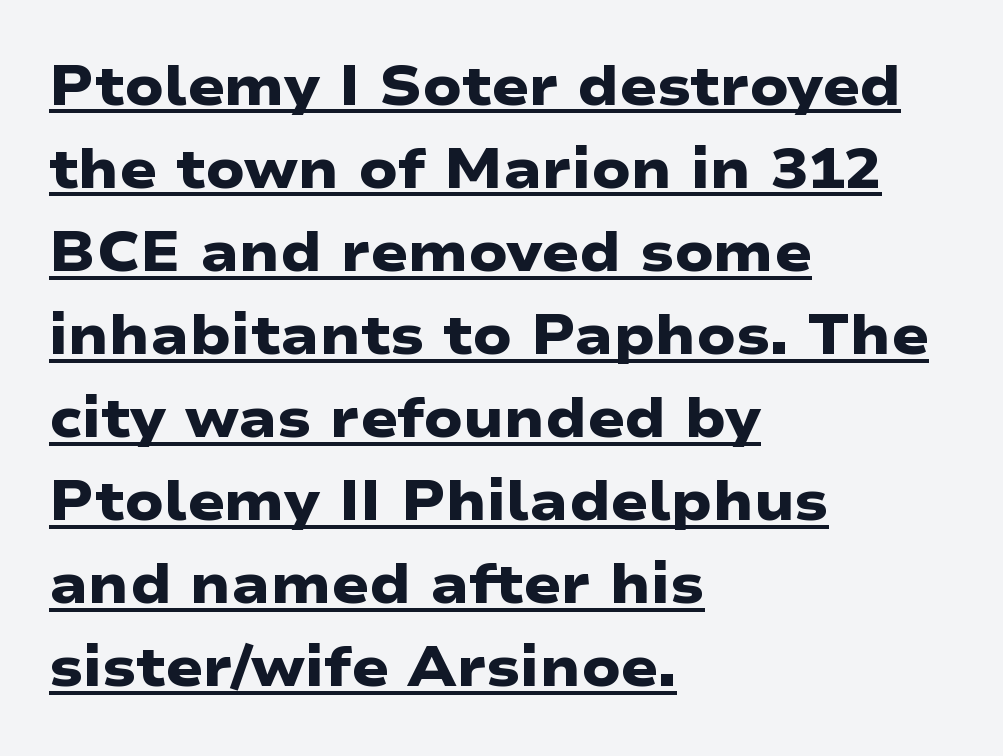
Default kerning and tracking; the words read as compact shapes. Thick stems and heavy bowls — unmistakably bold. The string is rendered with underlining switched on. The typesetter chose a ragged-right arrangement here.
